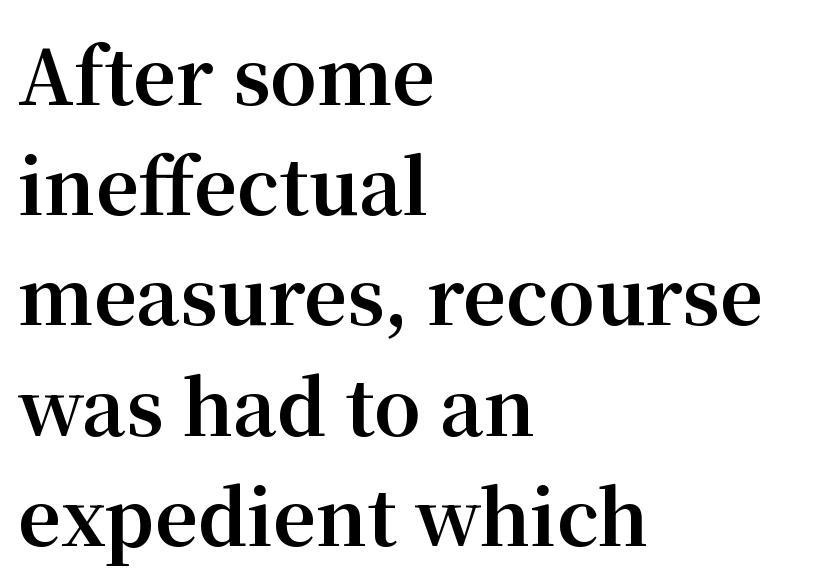
The ragged edge is on the right, which tells us the setting is flush left. The foot of each line stays bare and open. Italic? Not at all — the glyphs are vertical. On the weight axis this lands at bold, roughly 700.
